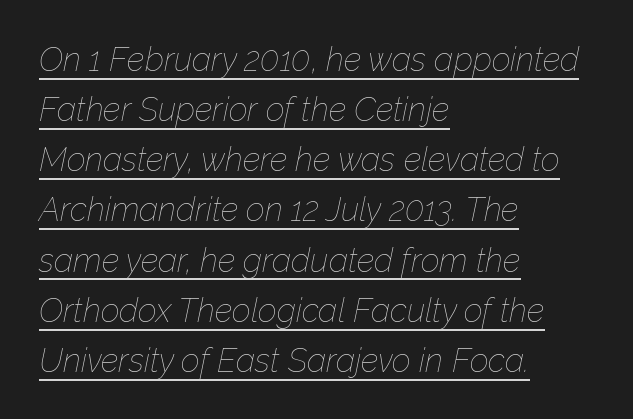
{"italic": "yes", "lean": "right", "slant_degrees": 12, "bold": "no", "weight": "thin", "width": "normal", "stroke_contrast": "low", "x_height": "medium", "monospaced": "no", "underline": "yes", "align": "left", "line_spacing": "normal", "line_spacing_ratio": 1.52, "letter_spacing": "normal", "letter_spacing_em": 0.0, "glyph_px": 33}
